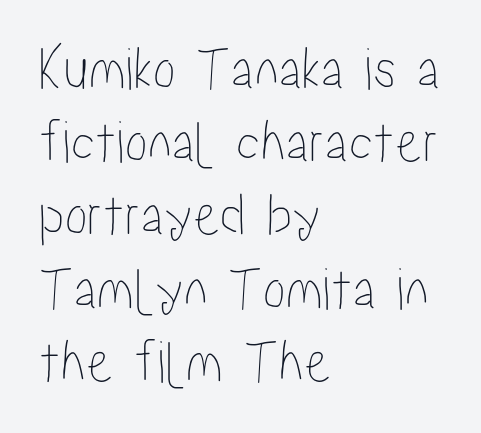
{"italic": "no", "width": "condensed", "stroke_contrast": "low", "x_height": "medium", "monospaced": "no", "underline": "no", "align": "left", "line_spacing_ratio": 1.2, "letter_spacing": "normal", "letter_spacing_em": 0.0, "glyph_px": 61}
